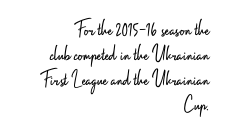
Clear beneath every line of the passage. Tracking value appears to be zero — textbook default spacing. Summary of vertical rhythm: compact, with narrow interline spacing. These lines stack with their right ends in a neat column.
